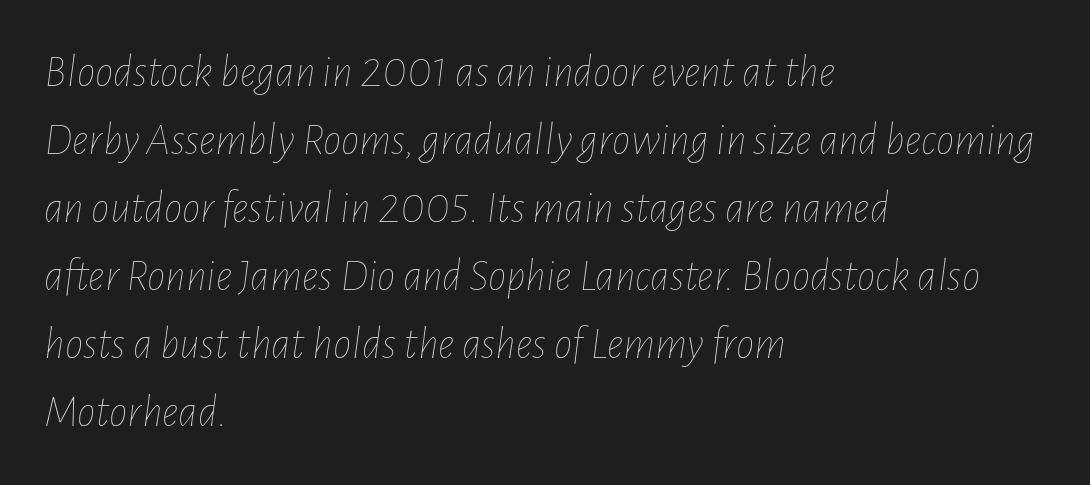
The image shows 46 px thin, condensed type, italic (leaning right); set left-aligned, normal line spacing (1.48x), normal letter spacing, not underlined; low stroke contrast and a medium x-height.
